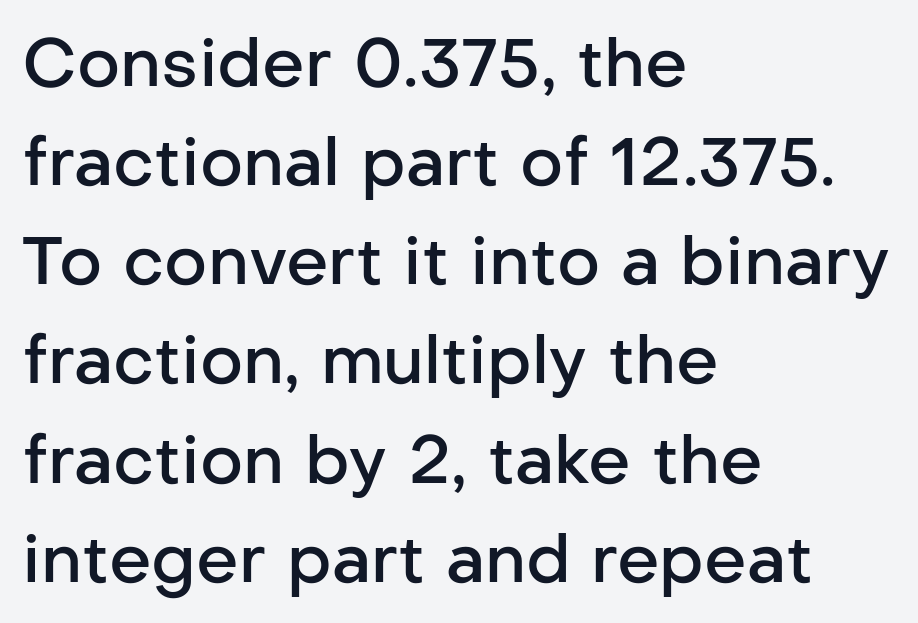
Characters follow at the spacing the type designer built in. Normally led — the rows are evenly, conventionally spaced. Posture: upright roman. A typesetter would call this proportional, since set widths differ per character.
